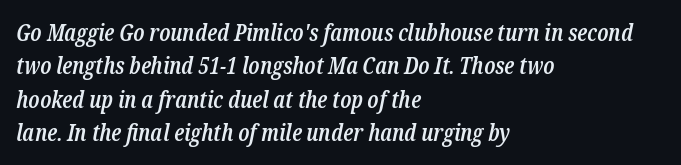
{"italic": "yes", "lean": "right", "slant_degrees": 12, "bold": "semi", "underline": "no", "align": "left", "line_spacing": "normal", "line_spacing_ratio": 1.45, "letter_spacing": "normal", "letter_spacing_em": 0.0, "glyph_px": 23}
